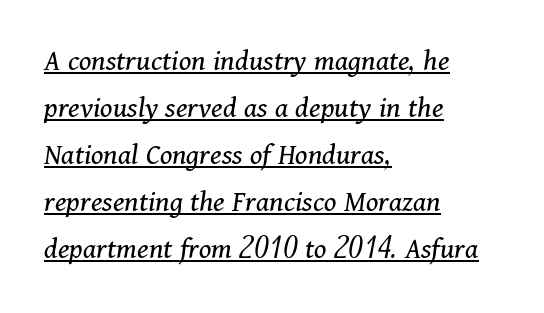
These lines are rendered in a variable-pitch font. Serif or sans? Serif — the stroke terminals have little feet. Line starts are locked; line ends wander. Summary of vertical rhythm: regular, with standard interline spacing. Posture: slanted. The typesetting does not lean heavy: it is not bold.
